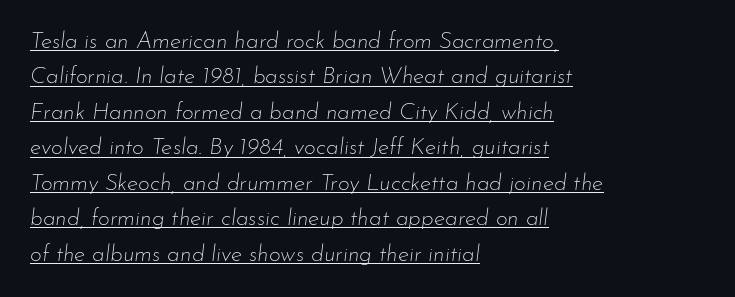
No heavy texture on the line: the type isn't bold. Rendered with sloped, italic letterforms. The lines sit at an ordinary, default distance from one another. This is underlined copy, the kind a proofreader might mark for attention. The ragged edge is on the right, which tells us the setting is flush left. Nobody touched the tracking dial on this one.
